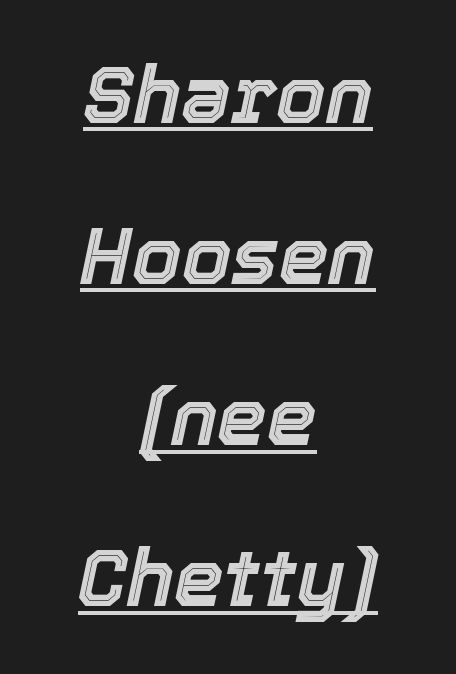
{"italic": "yes", "lean": "right", "slant_degrees": 12, "width": "normal", "x_height": "medium", "monospaced": "no", "underline": "yes", "align": "center", "line_spacing": "loose", "line_spacing_ratio": 2.04, "letter_spacing": "normal", "letter_spacing_em": 0.0, "glyph_px": 79}
